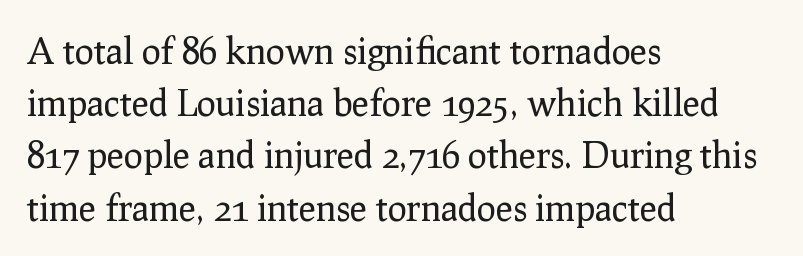
Q: Is the text bold? A: No.
Q: Is the text italic (slanted)? A: No, it is upright.
Q: Is the typeface a serif or a sans-serif typeface? A: Serif.
Q: Is the text underlined? A: No.
Q: How is the paragraph aligned? A: Left-aligned.
Q: Is the spacing between letters normal or unusually wide? A: Normal.
Q: Is the spacing between lines tight, normal or loose? A: Normal.
Q: Width (condensed, normal, or wide)? A: Normal.
Q: Stroke contrast? A: Low.
Q: x-height? A: Medium.
Q: Monospaced? A: No.
